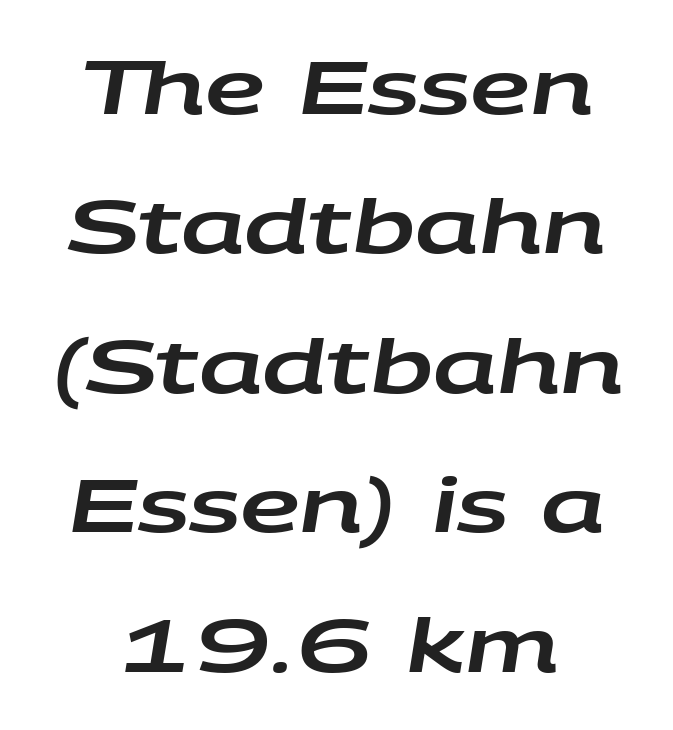
The image shows 75 px wide type, italic (leaning right); set line spacing 1.86x, normal letter spacing, not underlined; low stroke contrast and a large x-height.
